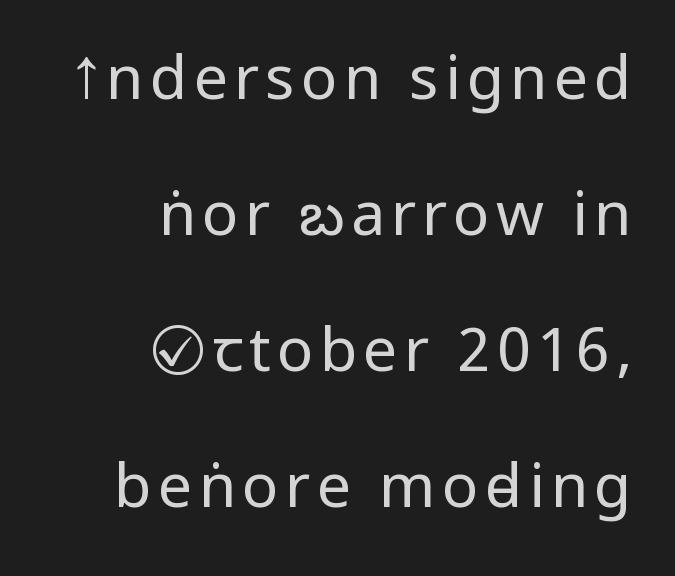
The image shows 61 px regular-weight, condensed sans-serif type, upright; set right-aligned, loose line spacing (2.23x), not underlined; low stroke contrast and a large x-height.
